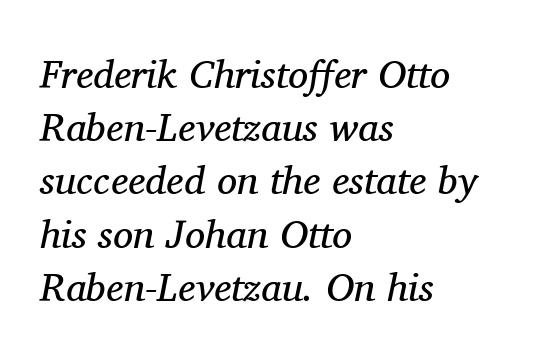
How are the letters spaced? Ordinarily, with no added tracking. A bare baseline throughout the passage. The letters advance in unequal steps, a hallmark of proportional type. Is this a sans? No — the strokes have serifs. These lines are set flush left with a ragged right edge. The block of text has a typical density, with ordinary space between rows.
